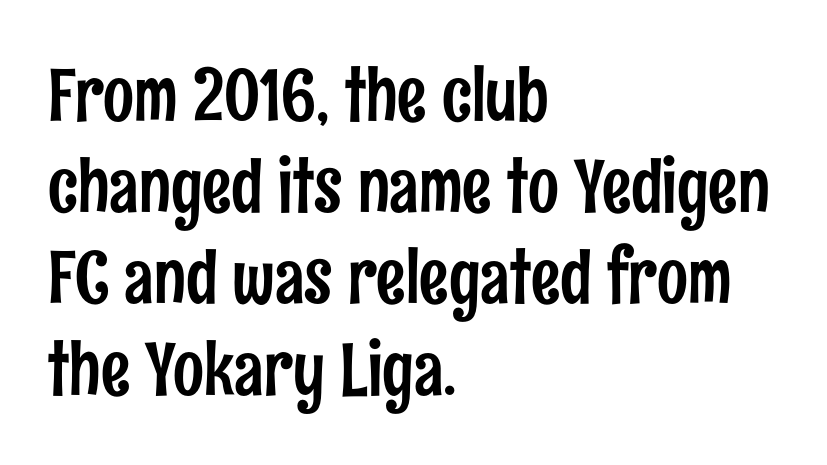
Q: Is the text italic (slanted)? A: No, it is upright.
Q: Is the typeface a serif or a sans-serif typeface? A: Sans-serif.
Q: Is the text underlined? A: No.
Q: How is the paragraph aligned? A: Left-aligned.
Q: Is the spacing between letters normal or unusually wide? A: Normal.
Q: Is the spacing between lines tight, normal or loose? A: Normal.
Q: Width (condensed, normal, or wide)? A: Condensed.
Q: Stroke contrast? A: Low.
Q: x-height? A: Medium.
Q: Monospaced? A: No.
